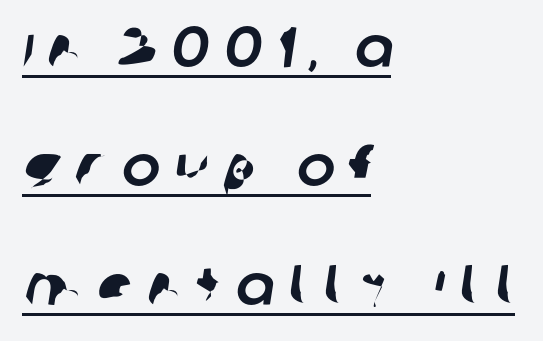
{"serif": "no", "width": "normal", "stroke_contrast": "low", "x_height": "large", "monospaced": "no", "underline": "yes", "align": "left", "line_spacing": "loose", "line_spacing_ratio": 2.09, "letter_spacing": "wide", "letter_spacing_em": 0.25, "glyph_px": 57}
